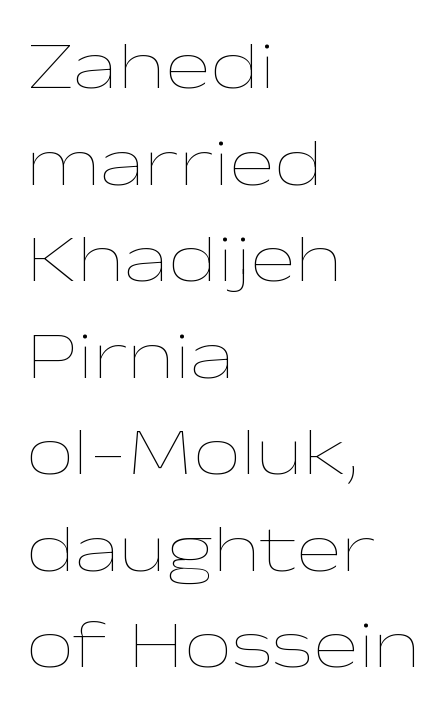
The image shows 68 px thin, wide type, upright; set left-aligned, normal line spacing (1.42x), normal letter spacing, not underlined; low stroke contrast and a medium x-height.
